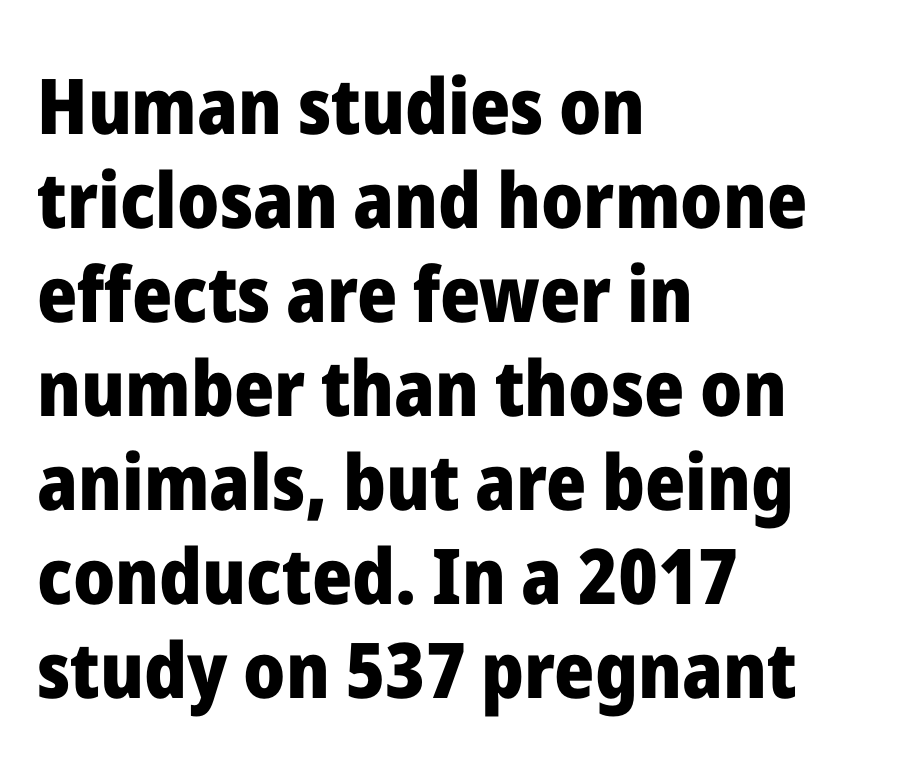
{"serif": "no", "italic": "no", "bold": "yes", "weight": "heavy", "width": "normal", "stroke_contrast": "low", "x_height": "medium", "monospaced": "no", "underline": "no", "align": "left", "line_spacing_ratio": 1.22, "letter_spacing": "normal", "letter_spacing_em": 0.0, "glyph_px": 77}
